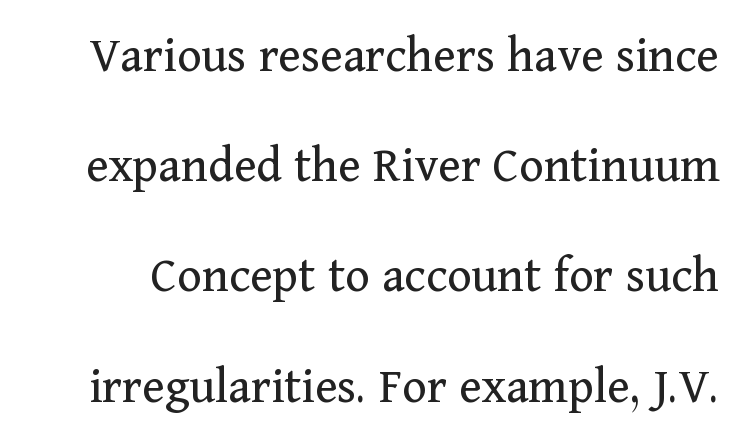
The image shows 52 px regular-weight serif type, upright; set loose line spacing (2.12x), normal letter spacing, not underlined; medium stroke contrast and a medium x-height.
